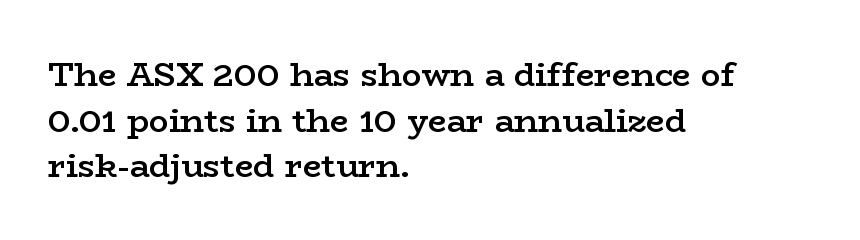
Q: Is the text bold? A: Semi-bold.
Q: Is the text italic (slanted)? A: No, it is upright.
Q: Is the typeface a serif or a sans-serif typeface? A: Serif.
Q: Is the text underlined? A: No.
Q: How is the paragraph aligned? A: Left-aligned.
Q: Is the spacing between letters normal or unusually wide? A: Normal.
Q: Is the spacing between lines tight, normal or loose? A: Normal.
Q: Width (condensed, normal, or wide)? A: Wide.
Q: Stroke contrast? A: Low.
Q: x-height? A: Medium.
Q: Monospaced? A: No.
